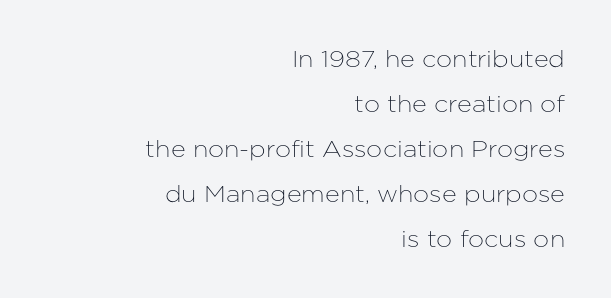
Caption: multi-line text, flush right, ragged left. Clear beneath every line of the passage. The letters stand upright; this is a roman face. The line-height multiplier appears high, well above default.
